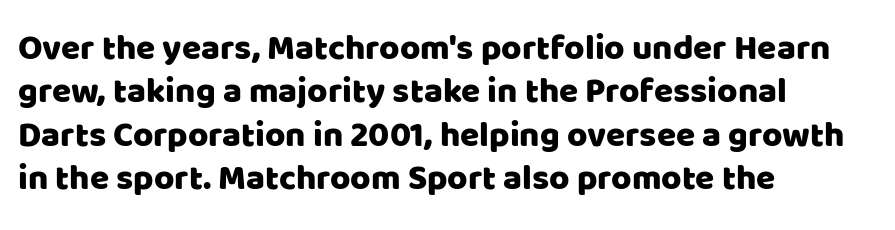
The image shows 35 px sans-serif type, upright; set left-aligned, line spacing 1.24x, normal letter spacing, not underlined; low stroke contrast and a large x-height.
